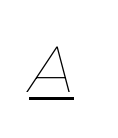
Q: Is the text bold? A: No.
Q: Is the text italic (slanted)? A: Yes, it leans right by about 11 degrees.
Q: Is the text underlined? A: Yes.
Q: How is the paragraph aligned? A: Left-aligned.
Q: Width (condensed, normal, or wide)? A: Normal.
Q: Stroke contrast? A: Low.
Q: x-height? A: Medium.
Q: Monospaced? A: No.
